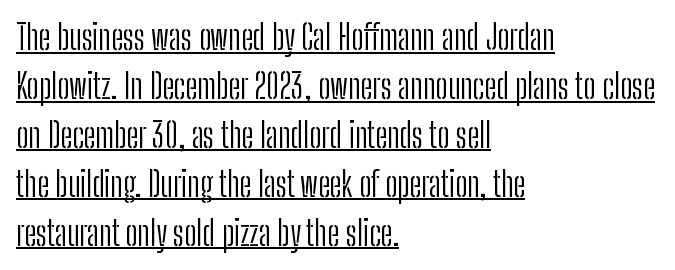
Q: Is the text bold? A: No.
Q: Is the text italic (slanted)? A: No, it is upright.
Q: Is the typeface a serif or a sans-serif typeface? A: Sans-serif.
Q: Is the text underlined? A: Yes.
Q: How is the paragraph aligned? A: Left-aligned.
Q: Is the spacing between letters normal or unusually wide? A: Normal.
Q: Is the spacing between lines tight, normal or loose? A: Normal.
Q: Width (condensed, normal, or wide)? A: Condensed.
Q: Stroke contrast? A: Low.
Q: x-height? A: Medium.
Q: Monospaced? A: No.
